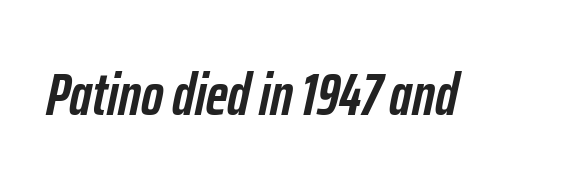
The image shows 60 px semibold, condensed type, italic (leaning right); set normal letter spacing, not underlined; low stroke contrast and a medium x-height.
